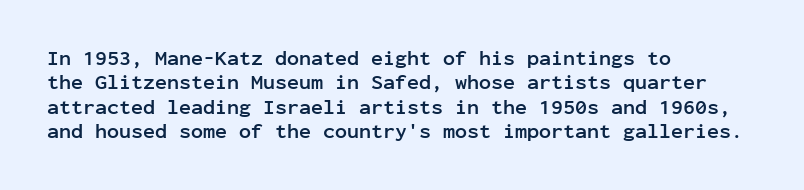
{"italic": "no", "bold": "yes", "underline": "no", "align": "left", "line_spacing_ratio": 1.22, "letter_spacing": "normal", "letter_spacing_em": 0.0, "glyph_px": 20}
